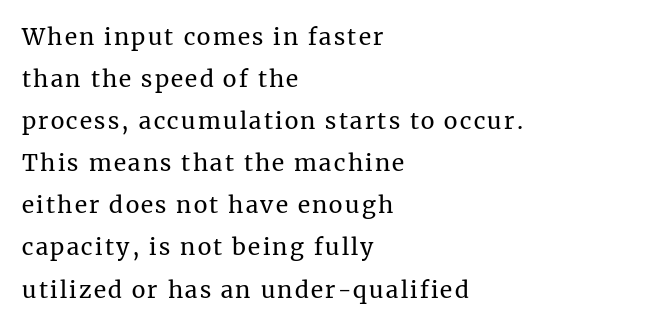
Q: Is the text bold? A: No.
Q: Is the text italic (slanted)? A: No, it is upright.
Q: Is the text underlined? A: No.
Q: How is the paragraph aligned? A: Left-aligned.
